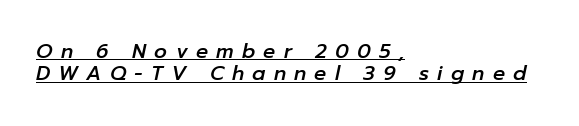
The lettering is marked with a stroke running underneath it. In CSS terms this would be text-align: left. Substantial extra tracking has been applied to these lines. The passage shown leans; its letterforms are oblique.
